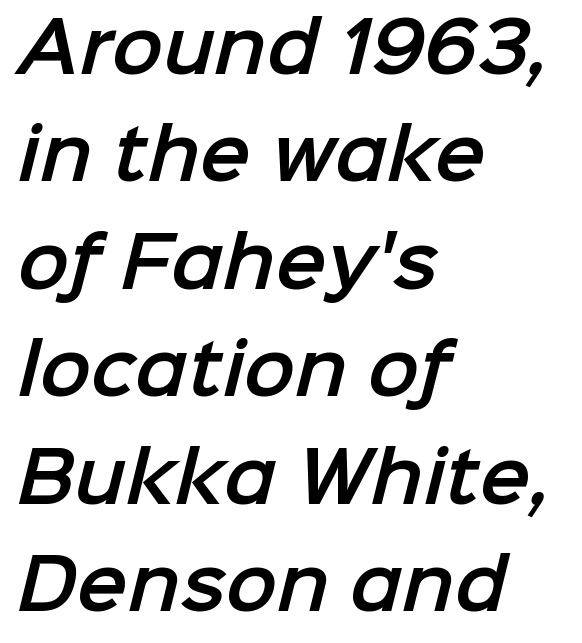
Q: Is the typeface a serif or a sans-serif typeface? A: Sans-serif.
Q: Is the text underlined? A: No.
Q: How is the paragraph aligned? A: Left-aligned.
Q: Is the spacing between letters normal or unusually wide? A: Normal.
Q: Is the spacing between lines tight, normal or loose? A: Normal.
Q: Width (condensed, normal, or wide)? A: Normal.
Q: Stroke contrast? A: Low.
Q: x-height? A: Medium.
Q: Monospaced? A: No.
